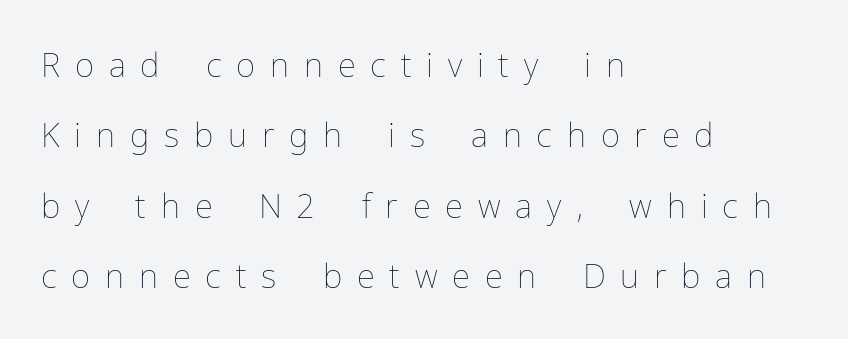
{"italic": "no", "bold": "no", "weight": "thin", "width": "normal", "stroke_contrast": "low", "x_height": "medium", "monospaced": "no", "underline": "no", "align": "left", "line_spacing": "loose", "line_spacing_ratio": 2.13, "letter_spacing": "wide", "letter_spacing_em": 0.45, "glyph_px": 33}
